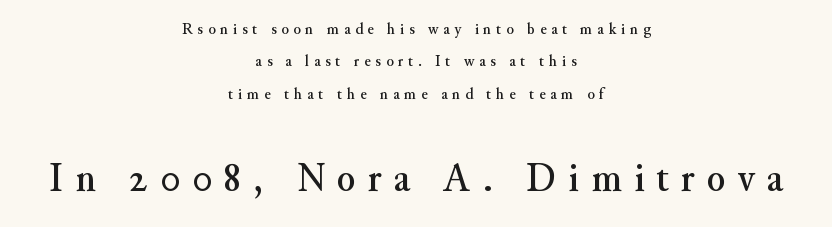
Q: Is the text italic (slanted)? A: No, it is upright.
Q: Is the typeface a serif or a sans-serif typeface? A: Serif.
Q: Is the text underlined? A: No.
Q: How is the paragraph aligned? A: Centered.
Q: Is the spacing between letters normal or unusually wide? A: Unusually wide.
Q: Is the spacing between lines tight, normal or loose? A: Loose.
Q: Which block of text is set in a larger size, the first (top) or the second (bottom)? A: The second (bottom) one.
Q: Width (condensed, normal, or wide)? A: Normal.
Q: Stroke contrast? A: Medium.
Q: x-height? A: Small.
Q: Monospaced? A: No.
